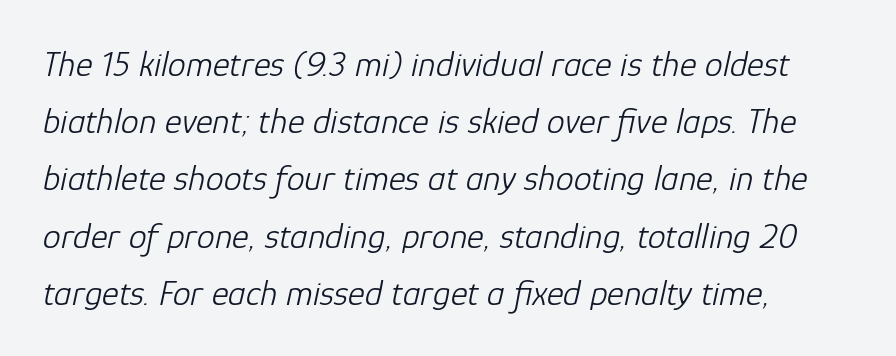
Caption: multi-line text, flush left, ragged right. Note the varied advance widths — an 'i' is clearly narrower than an 'm'. Letters rest on an invisible, unmarked baseline. This reads as an unemphasized weight, regular at the heaviest. Characters follow at the spacing the type designer built in. It's the slanting kind of type.
